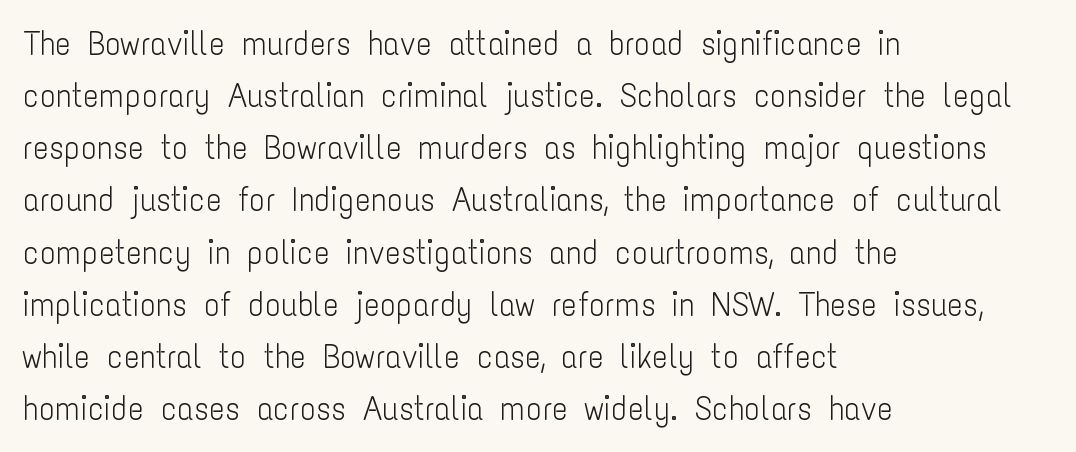
{"serif": "no", "italic": "no", "bold": "no", "weight": "light", "width": "condensed", "stroke_contrast": "low", "x_height": "medium", "monospaced": "no", "underline": "no", "align": "left", "line_spacing": "normal", "line_spacing_ratio": 1.58, "letter_spacing": "normal", "letter_spacing_em": 0.0, "glyph_px": 33}
